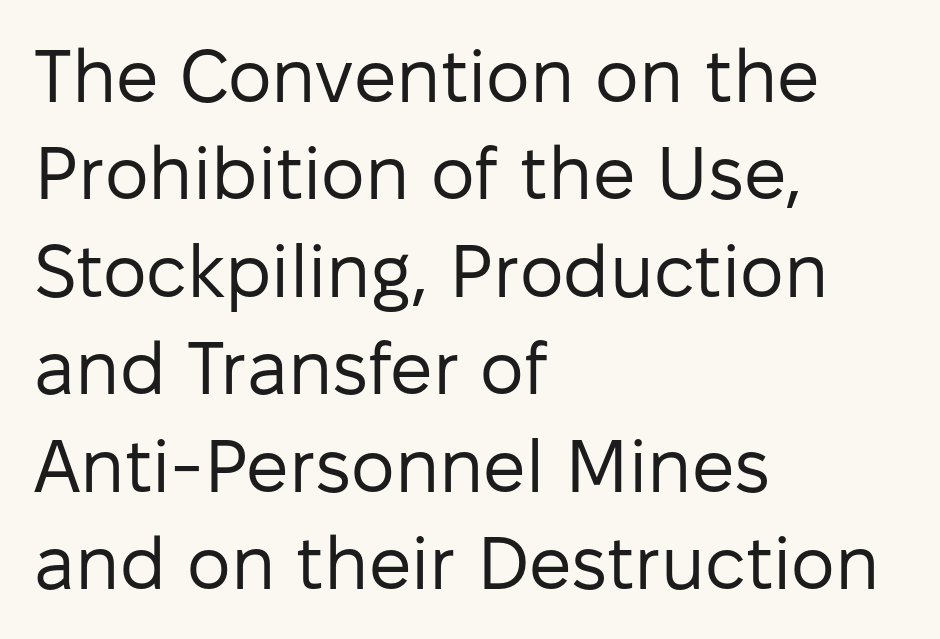
The image shows 75 px regular-weight sans-serif type, upright; set left-aligned, normal line spacing (1.3x), normal letter spacing, not underlined; low stroke contrast and a medium x-height.
